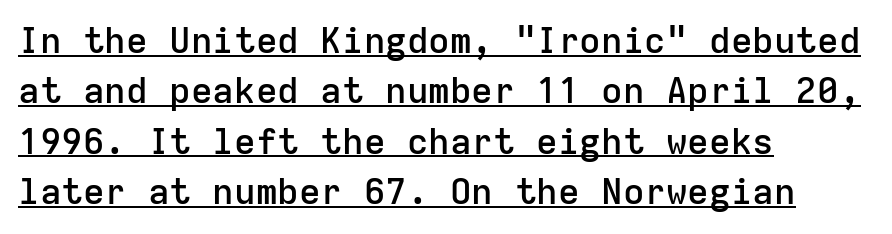
The image shows 36 px semibold sans-serif type, upright, monospaced; set left-aligned, normal line spacing (1.4x), normal letter spacing, underlined; low stroke contrast and a medium x-height.
